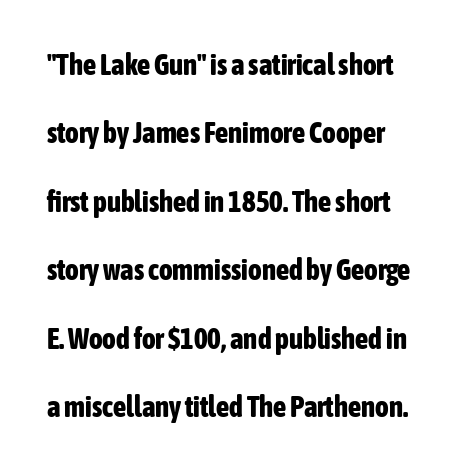
Q: Is the text bold? A: Yes.
Q: Is the text italic (slanted)? A: No, it is upright.
Q: Is the typeface a serif or a sans-serif typeface? A: Sans-serif.
Q: Is the text underlined? A: No.
Q: How is the paragraph aligned? A: Left-aligned.
Q: Is the spacing between letters normal or unusually wide? A: Normal.
Q: Is the spacing between lines tight, normal or loose? A: Loose.
Q: Width (condensed, normal, or wide)? A: Condensed.
Q: Stroke contrast? A: Low.
Q: x-height? A: Medium.
Q: Monospaced? A: No.
